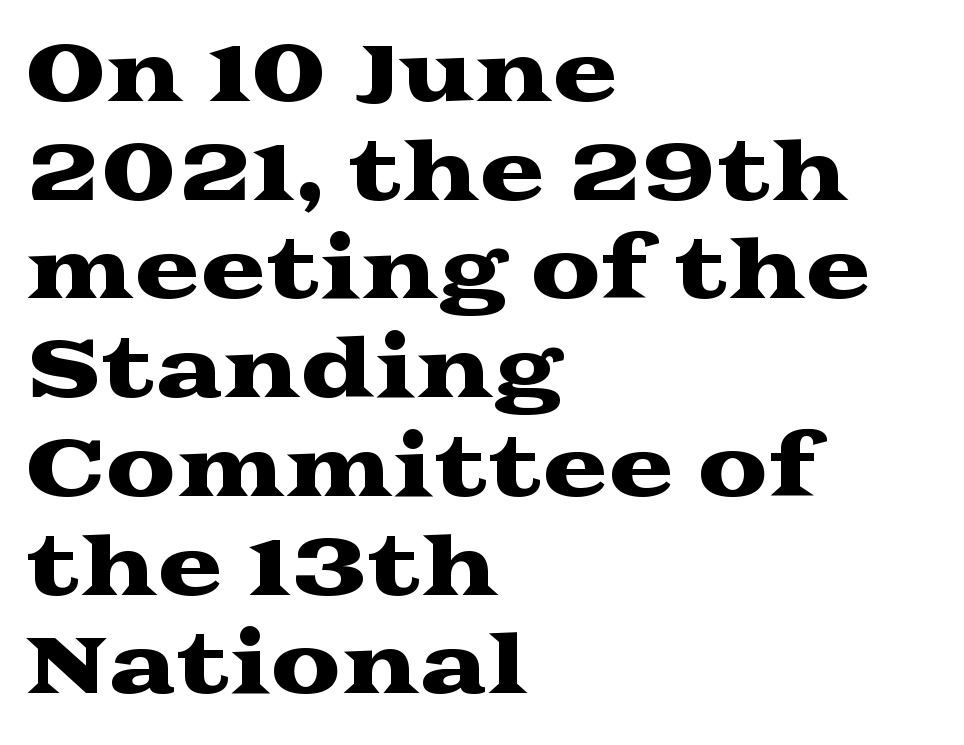
Small tapered or slab feet sit at the stroke ends, so this counts as serif. The strip under each line holds only bare page. The font's upright variant was chosen for this text. Here the designer chose a conventional face with non-uniform glyph widths.
